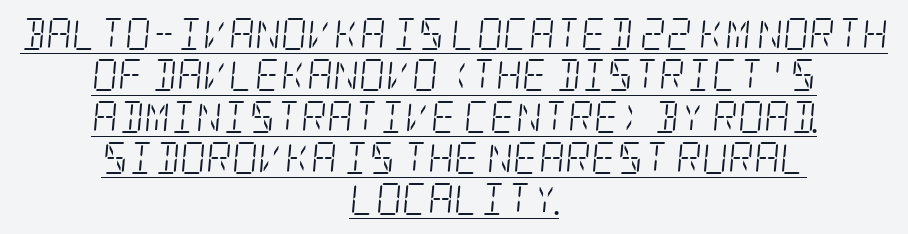
Q: Is the text bold? A: No.
Q: Is the text italic (slanted)? A: Yes, it leans right by about 5 degrees.
Q: Is the typeface a serif or a sans-serif typeface? A: Serif.
Q: Is the text underlined? A: Yes.
Q: How is the paragraph aligned? A: Centered.
Q: Is the spacing between letters normal or unusually wide? A: Normal.
Q: Is the spacing between lines tight, normal or loose? A: Normal.
Q: Width (condensed, normal, or wide)? A: Condensed.
Q: Stroke contrast? A: Low.
Q: x-height? A: Large.
